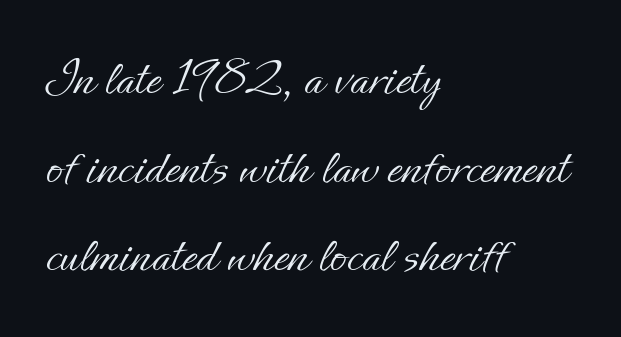
Honestly, the row spacing looks completely unremarkable. No word sits above an underline. Weight: regular or lighter. Layout note: lines flush left.
